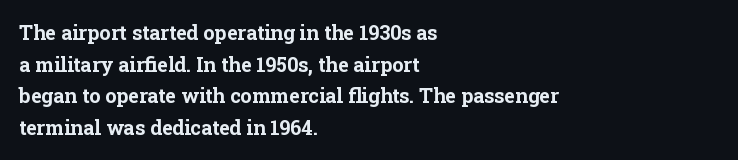
If you drew a line through each stem, it would be perfectly vertical. Nobody drew a line under any word here. A full-strength bold gives these letters their thick strokes. Honestly, the letter spacing is just normal — you wouldn't notice it. Left-aligned paragraph, ragged on the right.
